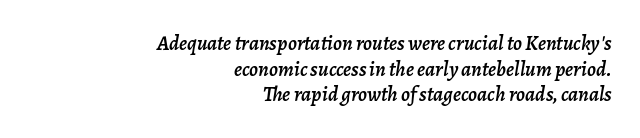
Q: Is the text italic (slanted)? A: Yes, it leans right by about 7 degrees.
Q: Is the text underlined? A: No.
Q: How is the paragraph aligned? A: Right-aligned.
Q: Is the spacing between letters normal or unusually wide? A: Normal.
